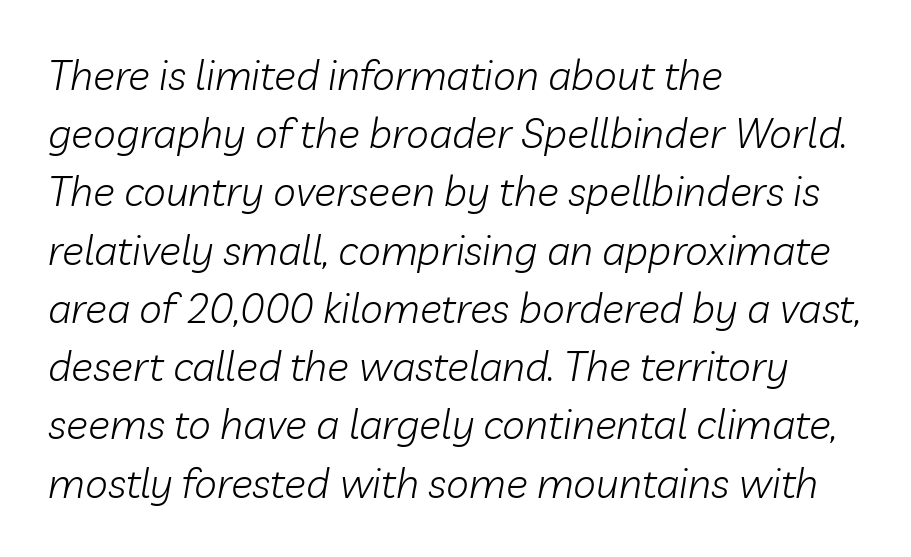
Layout note: lines flush left. Reading down the column, the eye jumps a familiar distance to each next line. Looks like regular typesetting: each glyph gets only the width it needs. This is not heavy type; no bold has been used.
